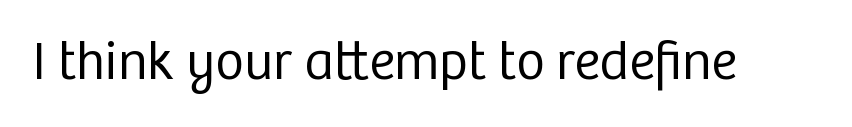
The image shows 55 px regular-weight sans-serif type, upright; set normal letter spacing, not underlined; low stroke contrast and a medium x-height.
